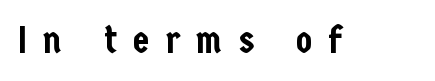
{"serif": "no", "italic": "no", "width": "condensed", "stroke_contrast": "low", "x_height": "medium", "monospaced": "no", "underline": "no", "letter_spacing": "wide", "letter_spacing_em": 0.42, "glyph_px": 38}
